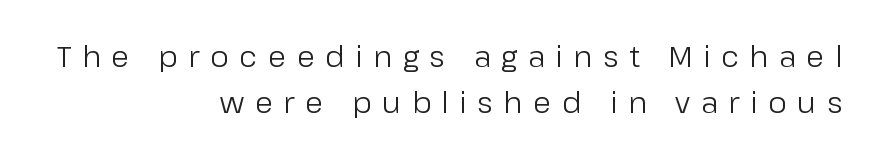
The image shows 29 px regular-weight sans-serif type, upright; set right-aligned, normal line spacing (1.57x), unusually wide letter spacing (+0.37 em), not underlined; low stroke contrast and a medium x-height.
